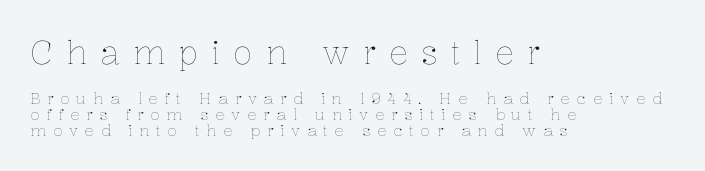
Notice how the stems are strictly vertical — no italics here. Notice how descenders almost collide with the ascenders below — that's tight leading. Weight: not bold — regular or lighter. In CSS terms this would be text-align: left. Type size steps down from the first block to the second.
